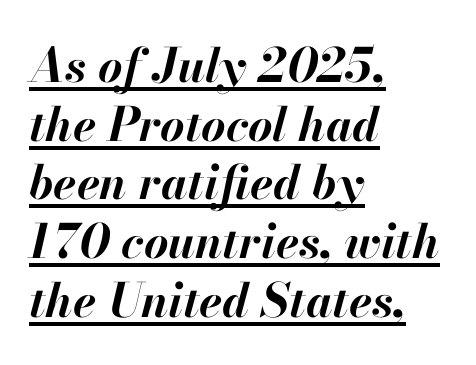
{"italic": "yes", "lean": "right", "slant_degrees": 13, "bold": "yes", "weight": "bold", "width": "normal", "stroke_contrast": "high", "x_height": "small", "monospaced": "no", "underline": "yes", "align": "left", "line_spacing": "normal", "line_spacing_ratio": 1.25, "letter_spacing": "normal", "letter_spacing_em": 0.0, "glyph_px": 47}
